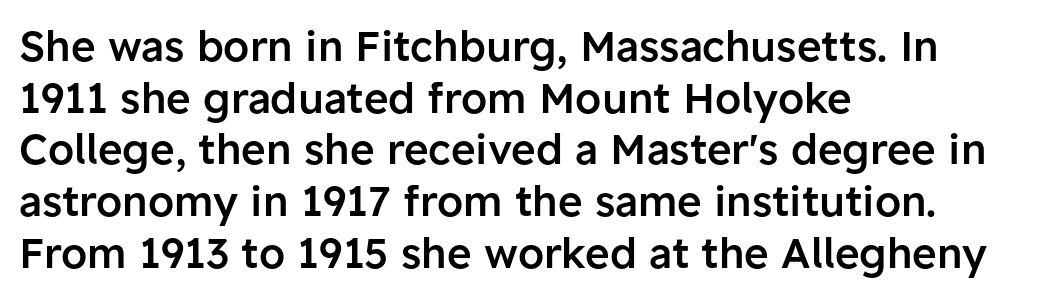
Q: Is the text bold? A: Semi-bold.
Q: Is the text italic (slanted)? A: No, it is upright.
Q: Is the typeface a serif or a sans-serif typeface? A: Sans-serif.
Q: Is the text underlined? A: No.
Q: How is the paragraph aligned? A: Left-aligned.
Q: Is the spacing between letters normal or unusually wide? A: Normal.
Q: Width (condensed, normal, or wide)? A: Normal.
Q: Stroke contrast? A: Low.
Q: x-height? A: Medium.
Q: Monospaced? A: No.
